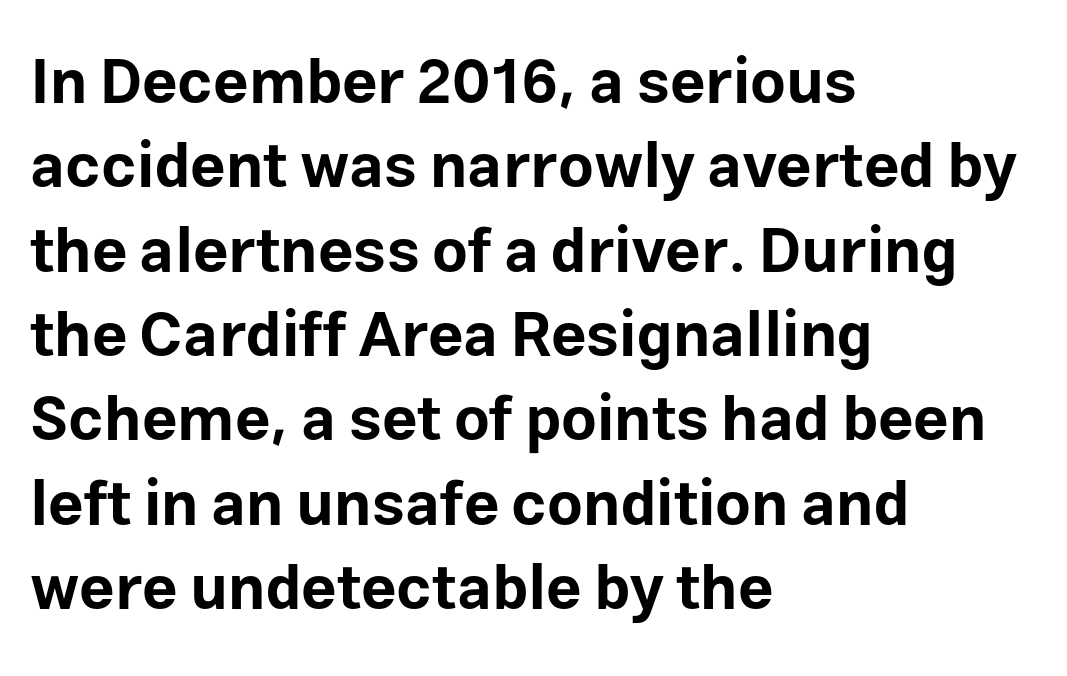
The image shows 62 px bold sans-serif type, upright; set left-aligned, normal line spacing (1.36x), normal letter spacing, not underlined; low stroke contrast and a medium x-height.
